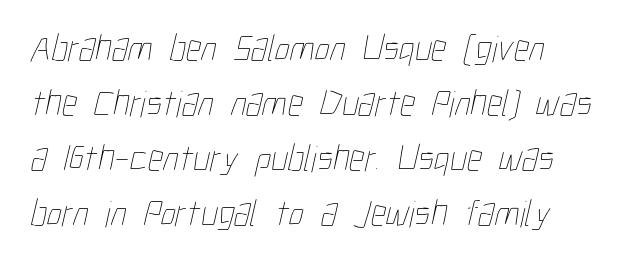
Notice how the passage keeps a crisp vertical edge on the left only. The passage shown is not underscored anywhere. Vertical spacing — default. No letter is thick-stroked: the sample isn't bold. Proportional: the letters do not fall into vertical columns. The letterforms sit shoulder to shoulder at normal distance.
